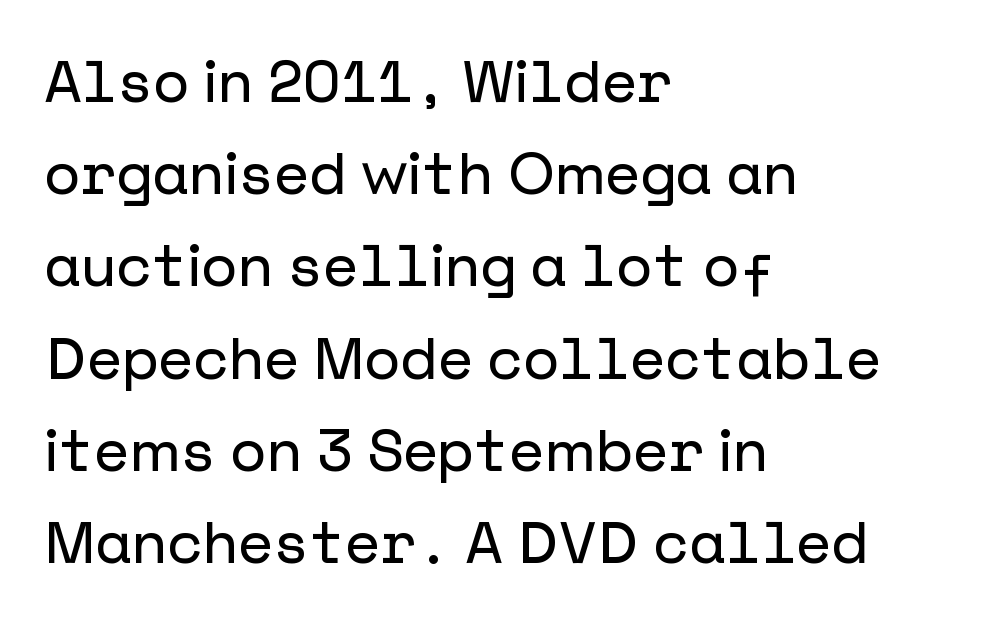
{"serif": "no", "italic": "no", "width": "normal", "stroke_contrast": "low", "x_height": "medium", "underline": "no", "align": "left", "line_spacing": "normal", "line_spacing_ratio": 1.59, "letter_spacing": "normal", "letter_spacing_em": 0.0, "glyph_px": 58}
